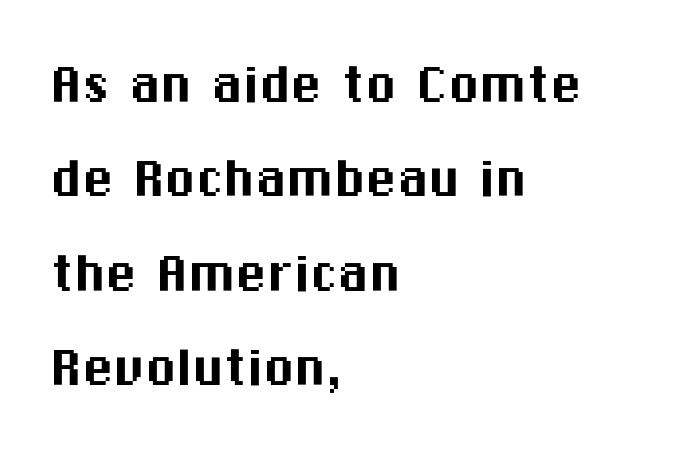
Characters follow at the spacing the type designer built in. Descender tails drop into unmarked territory. A student would call this left alignment; a typographer would say flush left, rag right. The face used here is a sans, in the tradition of grotesques and geometrics. Think of a printed novel: that variable character pitch is what you see here. The typography opts for an upright posture over an oblique one.
